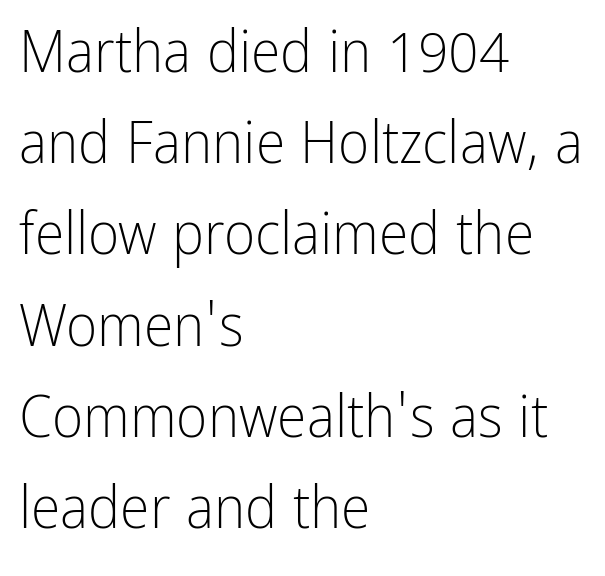
No extra ink here — the face is not bold. A typesetter would call this leading conventional body-copy spacing. Typographically, this falls in the sans-serif category. Only glyphs here, with clear space below each row. The rendering uses natural spacing where letterforms have individual widths.
